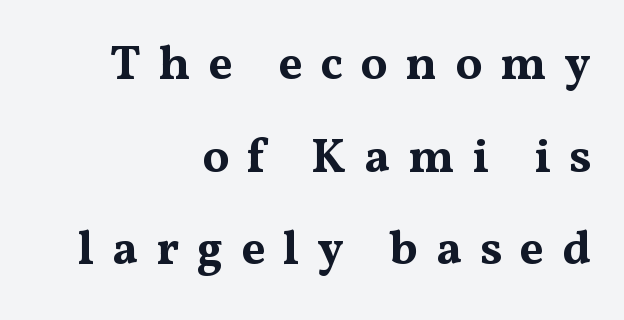
{"serif": "yes", "italic": "no", "bold": "yes", "weight": "bold", "width": "wide", "stroke_contrast": "medium", "x_height": "medium", "monospaced": "no", "underline": "no", "align": "right", "line_spacing": "loose", "line_spacing_ratio": 1.93, "letter_spacing": "wide", "letter_spacing_em": 0.37, "glyph_px": 48}
